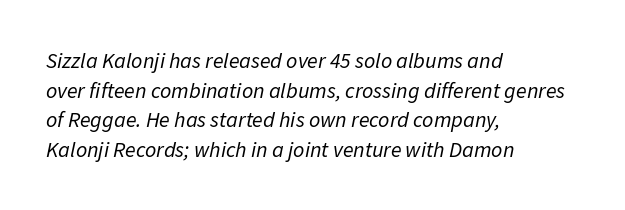
This is oblique type, the kind used for emphasis or titles. The space between consecutive lines is moderate. Default kerning and tracking; the words read as compact shapes. Compared with a typical body face, this is equally light or lighter still.
